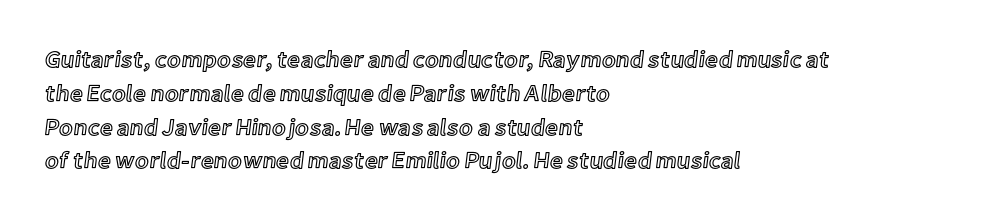
Q: Is the text italic (slanted)? A: Yes.
Q: Is the text underlined? A: No.
Q: How is the paragraph aligned? A: Left-aligned.
Q: Is the spacing between letters normal or unusually wide? A: Normal.
Q: Is the spacing between lines tight, normal or loose? A: Normal.
